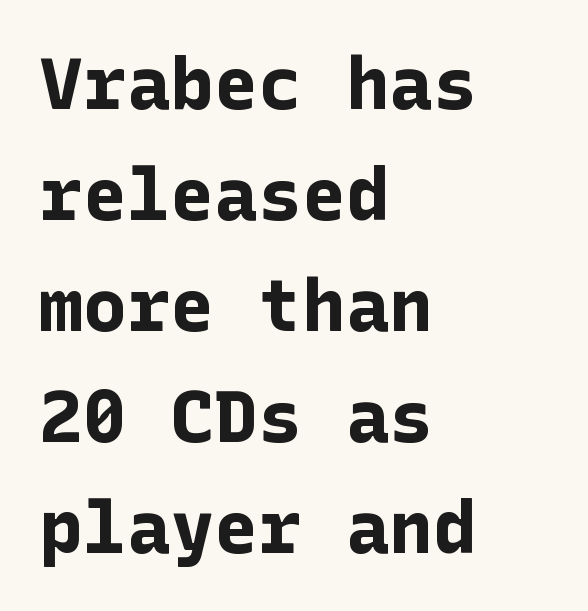
The passage shown is not underscored anywhere. The tracking reads as untouched default to a designer's eye. What kind of face is this? One without serifs — a sans. Which margin do the lines hug? The left one — the right edge is uneven. Do the letters lean? They stand straight.
